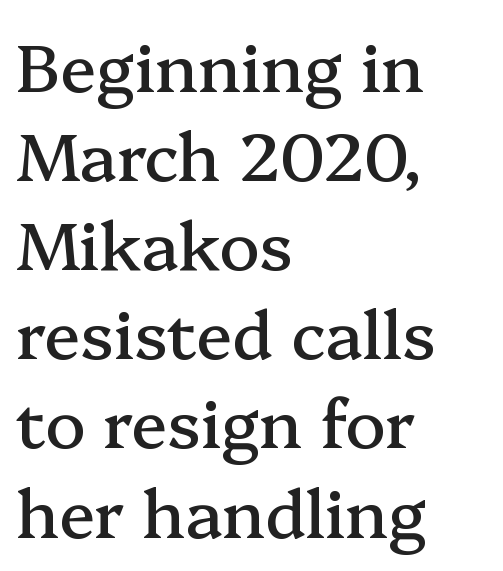
{"serif": "yes", "italic": "no", "width": "normal", "stroke_contrast": "medium", "x_height": "medium", "monospaced": "no", "underline": "no", "align": "left", "line_spacing": "normal", "line_spacing_ratio": 1.33, "letter_spacing": "normal", "letter_spacing_em": 0.0, "glyph_px": 67}
